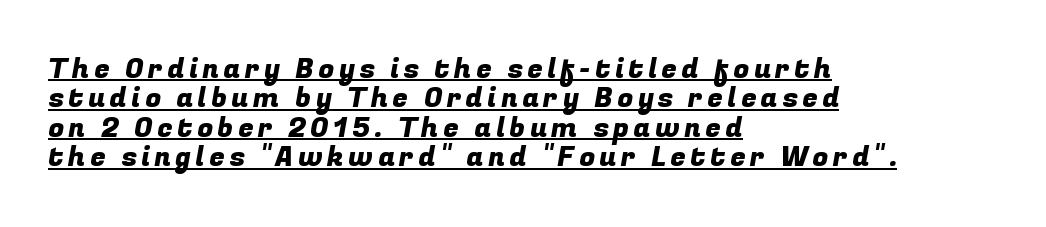
Q: Is the typeface a serif or a sans-serif typeface? A: Sans-serif.
Q: Is the text underlined? A: Yes.
Q: How is the paragraph aligned? A: Left-aligned.
Q: Is the spacing between lines tight, normal or loose? A: Tight.
Q: Width (condensed, normal, or wide)? A: Normal.
Q: Stroke contrast? A: Low.
Q: x-height? A: Medium.
Q: Monospaced? A: No.
